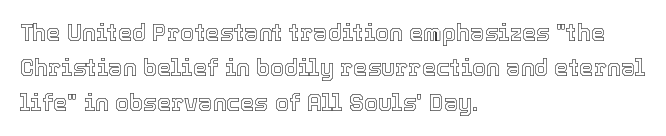
Left-aligned paragraph, ragged on the right. This sample uses an upright cut, with every glyph sitting square on the baseline. Only glyphs here, with clear space below each row. In terms of letterspacing, this is plain default setting. The line-height multiplier appears to be the usual default.
